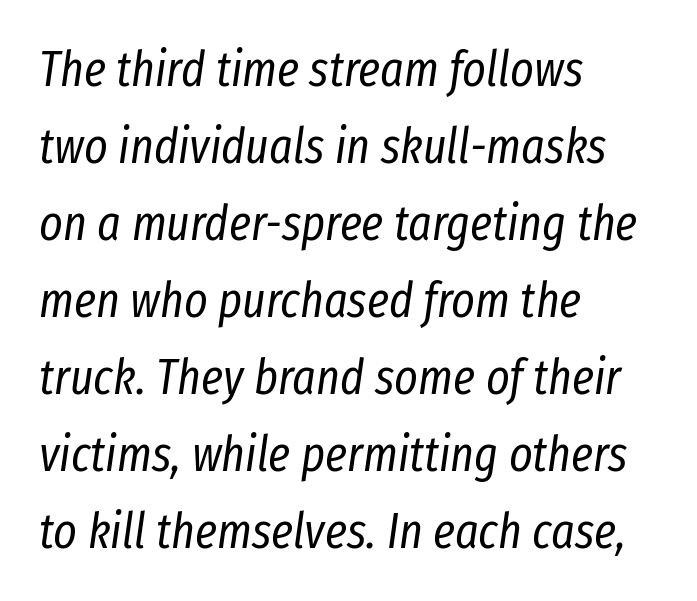
Q: Is the text bold? A: No.
Q: Is the text italic (slanted)? A: Yes, it leans right by about 8 degrees.
Q: Is the text underlined? A: No.
Q: How is the paragraph aligned? A: Left-aligned.
Q: Is the spacing between letters normal or unusually wide? A: Normal.
Q: Is the spacing between lines tight, normal or loose? A: Normal.
Q: Width (condensed, normal, or wide)? A: Condensed.
Q: Stroke contrast? A: Low.
Q: x-height? A: Medium.
Q: Monospaced? A: No.
